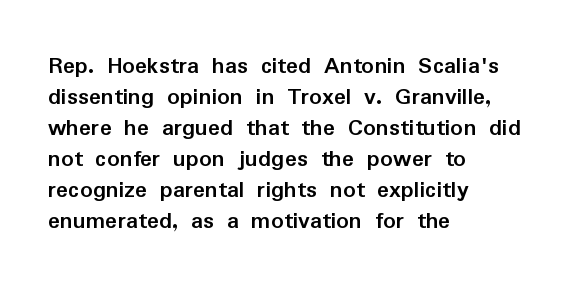
{"italic": "no", "bold": "yes", "underline": "no", "align": "left", "line_spacing_ratio": 1.24, "letter_spacing": "normal", "letter_spacing_em": 0.0, "glyph_px": 25}
